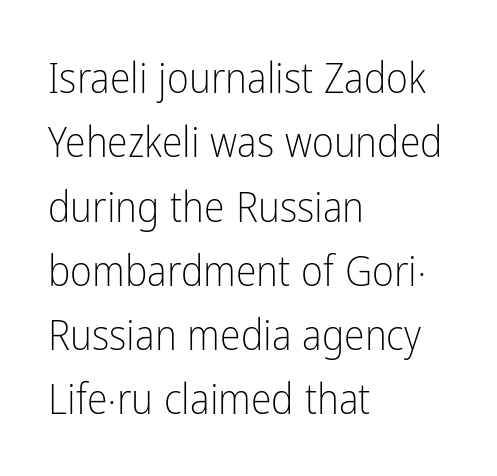
The lines sit at an ordinary, default distance from one another. Stems and bowls with no extra thickness — not bold. This rendering leaves character spacing at its baseline value. Unlike a traditional serif, this face leaves its strokes unadorned.
